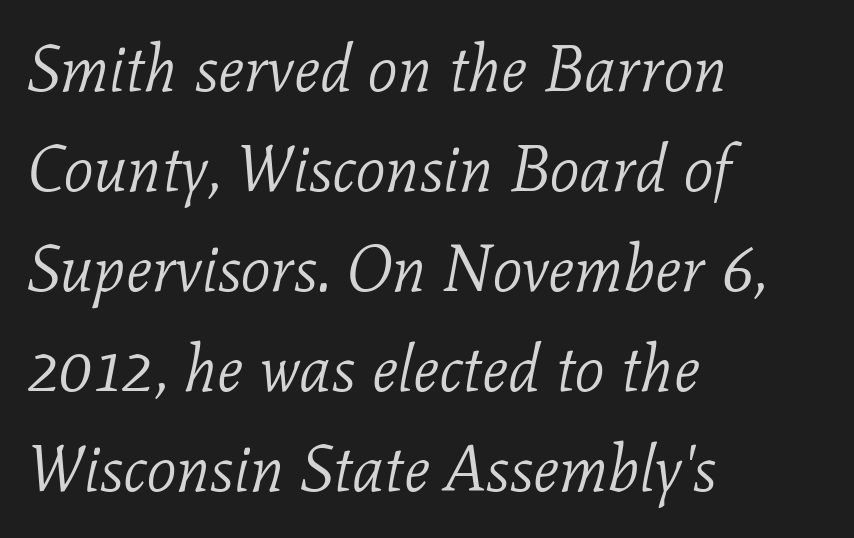
{"serif": "yes", "italic": "yes", "lean": "right", "slant_degrees": 11, "bold": "no", "weight": "light", "width": "normal", "stroke_contrast": "low", "x_height": "medium", "monospaced": "no", "underline": "no", "align": "left", "line_spacing": "normal", "line_spacing_ratio": 1.54, "letter_spacing": "normal", "letter_spacing_em": 0.0, "glyph_px": 65}
